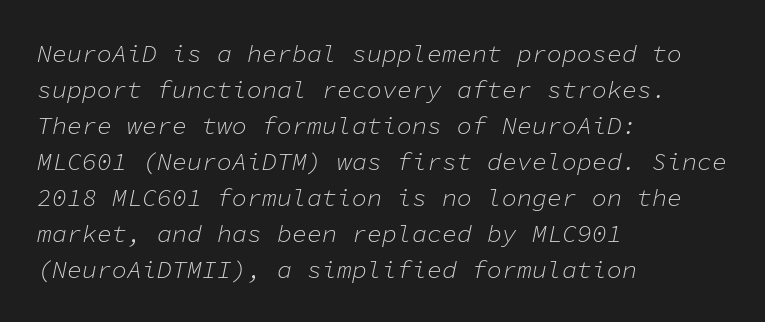
The image shows 25 px text type, italic (leaning right); set left-aligned, normal line spacing (1.44x), normal letter spacing, not underlined.
